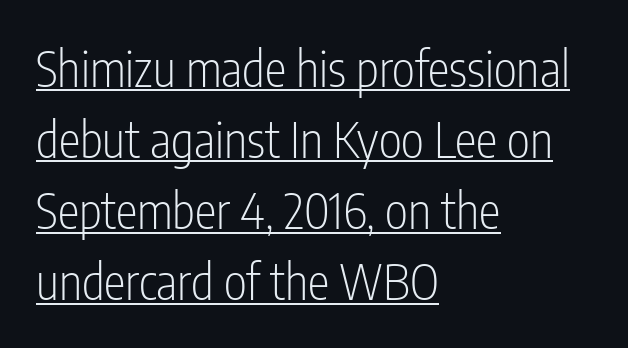
The letters sit at their default tracking, neither squeezed nor spread. The passage is arranged the way most books set body copy — flush left. Notice how a bar underscores the lettering throughout. Unlike a traditional serif, this face leaves its strokes unadorned. The strokes carry an ordinary text weight at most.
